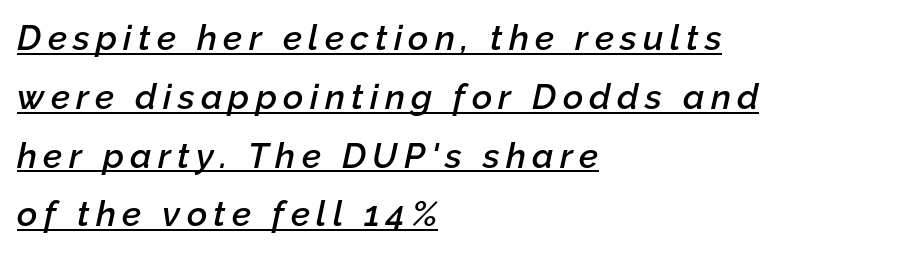
Q: Is the text bold? A: Semi-bold.
Q: Is the text italic (slanted)? A: Yes, it leans right by about 12 degrees.
Q: Is the text underlined? A: Yes.
Q: How is the paragraph aligned? A: Left-aligned.
Q: Is the spacing between lines tight, normal or loose? A: Normal.
Q: Width (condensed, normal, or wide)? A: Normal.
Q: Stroke contrast? A: Low.
Q: x-height? A: Medium.
Q: Monospaced? A: No.
